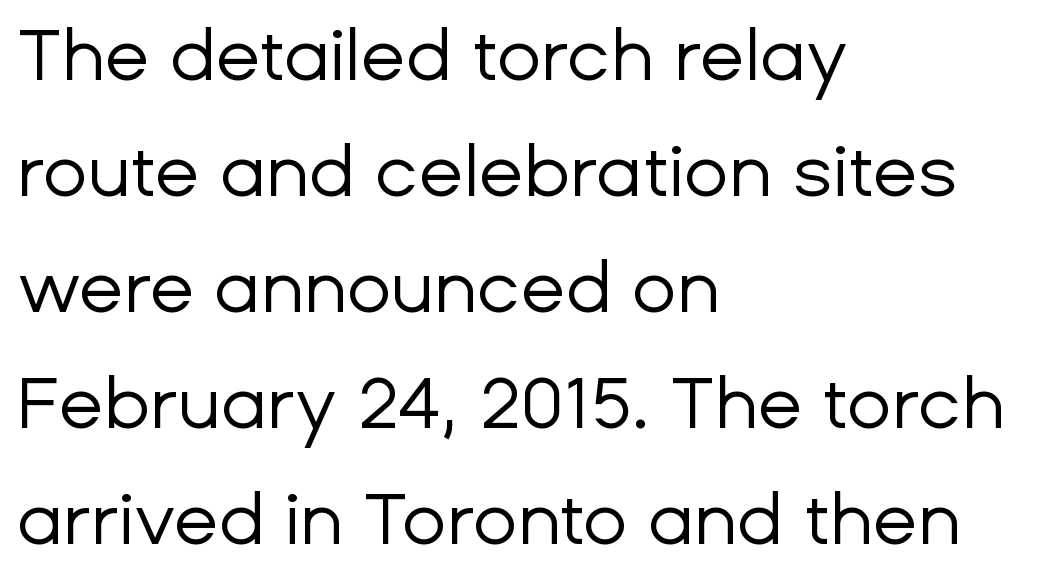
The image shows 73 px regular-weight sans-serif type, upright; set left-aligned, normal line spacing (1.59x), normal letter spacing, not underlined; low stroke contrast and a medium x-height.
